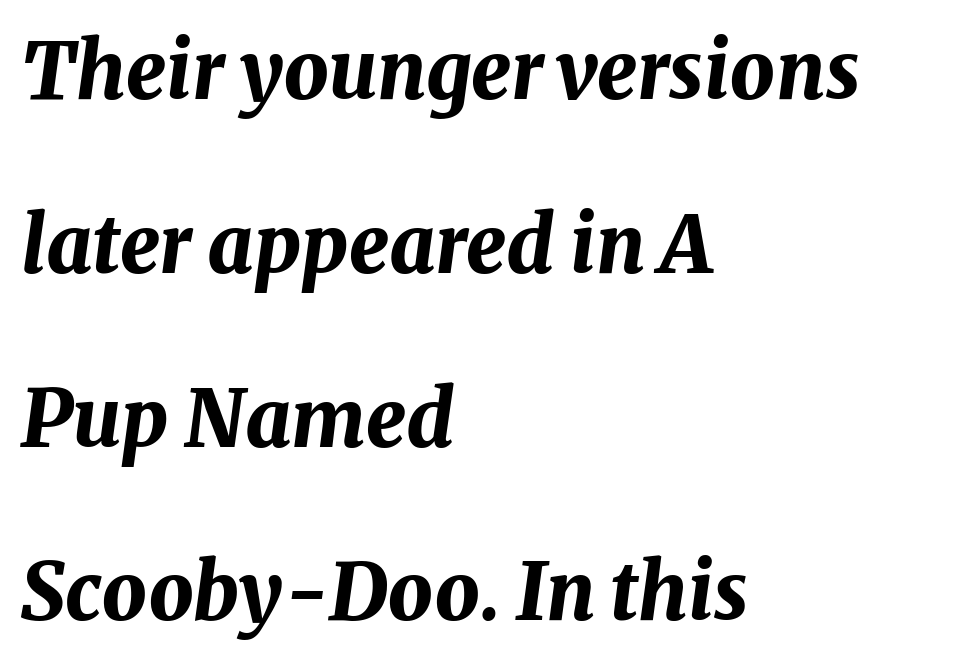
You could not count columns in this text — the font is proportionally spaced. Bold? Absolutely — the strokes are thick and heavy. No extra tracking has been applied to these lines. This rendering uses left alignment, leaving the right contour irregular. Leading: increased. The specimen reads as italic at a glance.
